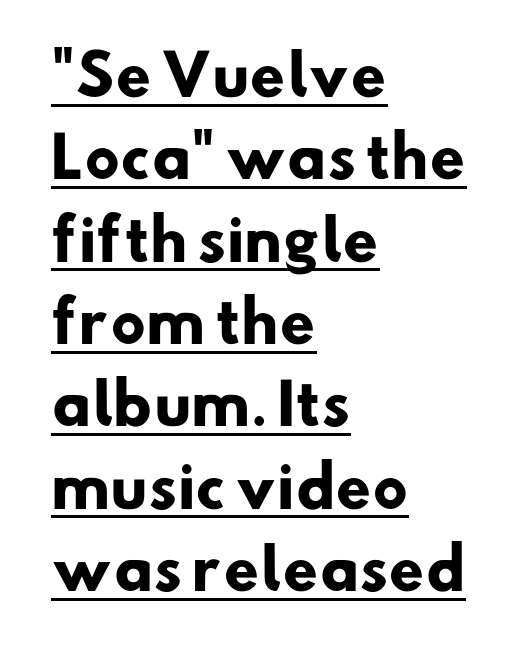
The image shows 56 px heavy sans-serif type; set left-aligned, normal line spacing (1.47x), normal letter spacing, underlined; low stroke contrast and a small x-height.
